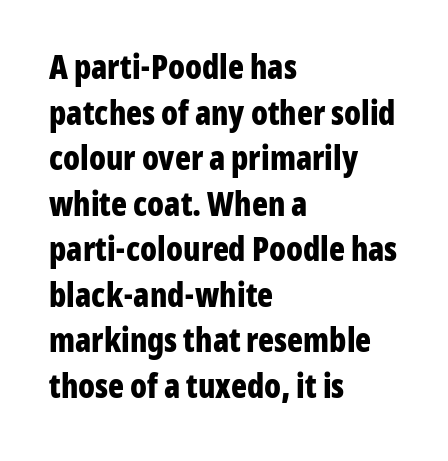
{"serif": "no", "italic": "no", "bold": "yes", "weight": "bold", "width": "condensed", "stroke_contrast": "low", "x_height": "medium", "monospaced": "no", "underline": "no", "align": "left", "line_spacing": "normal", "line_spacing_ratio": 1.38, "letter_spacing": "normal", "letter_spacing_em": 0.0, "glyph_px": 33}
